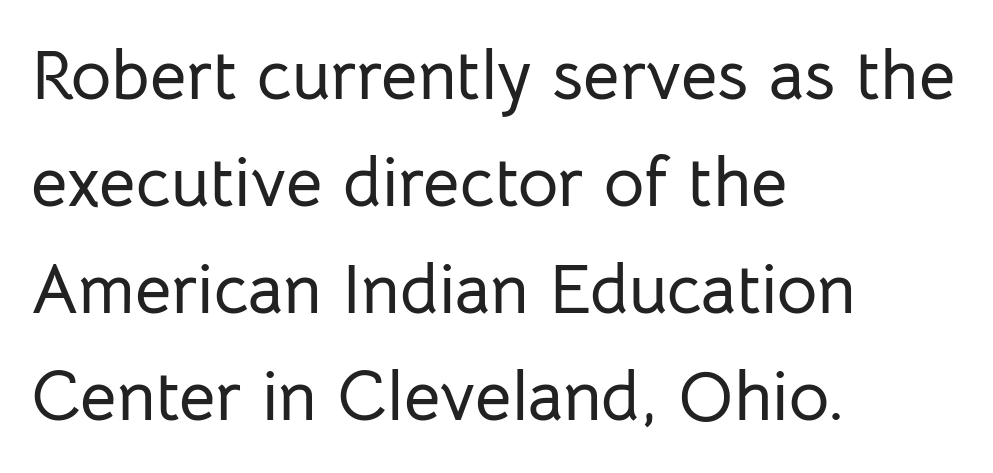
Q: Is the text italic (slanted)? A: No, it is upright.
Q: Is the typeface a serif or a sans-serif typeface? A: Sans-serif.
Q: Is the text underlined? A: No.
Q: How is the paragraph aligned? A: Left-aligned.
Q: Is the spacing between letters normal or unusually wide? A: Normal.
Q: Is the spacing between lines tight, normal or loose? A: Normal.
Q: Width (condensed, normal, or wide)? A: Normal.
Q: Stroke contrast? A: Low.
Q: x-height? A: Medium.
Q: Monospaced? A: No.
